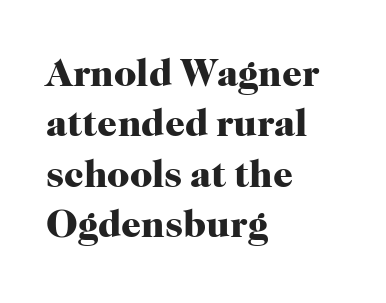
The image shows 39 px heavy serif type, upright; set left-aligned, normal line spacing (1.29x), normal letter spacing, not underlined; high stroke contrast and a medium x-height.
